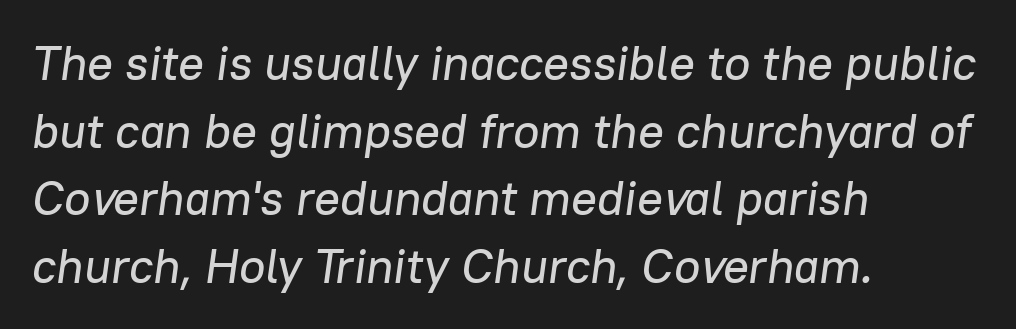
{"italic": "yes", "lean": "right", "slant_degrees": 8, "width": "normal", "stroke_contrast": "low", "x_height": "medium", "monospaced": "no", "underline": "no", "align": "left", "line_spacing": "normal", "line_spacing_ratio": 1.41, "letter_spacing": "normal", "letter_spacing_em": 0.0, "glyph_px": 48}
